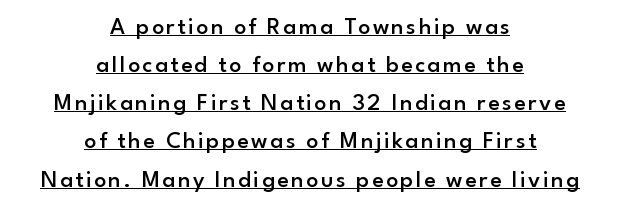
Q: Is the text bold? A: Semi-bold.
Q: Is the text italic (slanted)? A: No, it is upright.
Q: Is the text underlined? A: Yes.
Q: How is the paragraph aligned? A: Centered.
Q: Is the spacing between lines tight, normal or loose? A: Normal.
